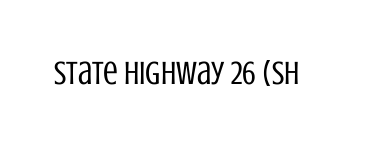
{"serif": "no", "italic": "no", "bold": "no", "weight": "regular", "width": "condensed", "stroke_contrast": "low", "x_height": "large", "monospaced": "no", "underline": "no", "letter_spacing": "normal", "letter_spacing_em": 0.0, "glyph_px": 33}
